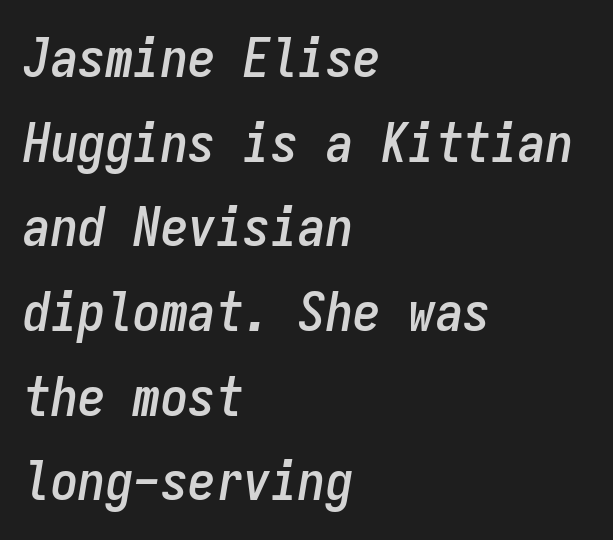
The axis of the letterforms is tilted away from vertical. You could count columns in this text — the font is strictly monospaced. How would I describe the line gaps? Plain and ordinary. Observe the ordinary spacing: letters are neighbours, not strangers.
